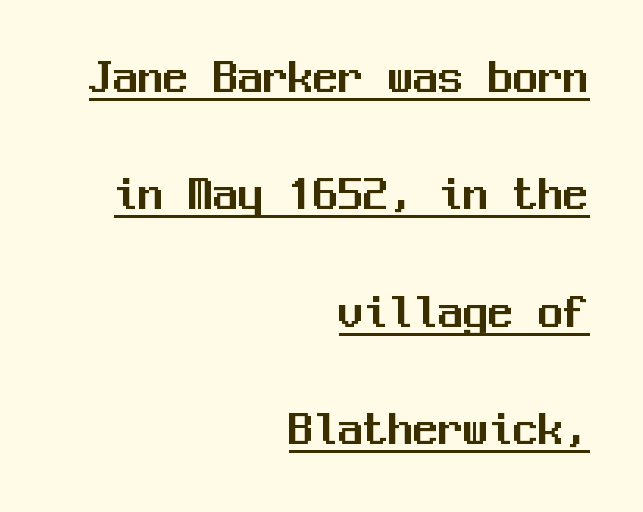
The paragraph has a hard right edge and a soft left edge. Observe the ordinary spacing: letters are neighbours, not strangers. These lines stand farther apart than default settings would place them. The passage shown is typed in a monospace face where columns stay perfectly aligned.
